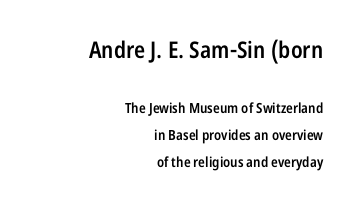
The passage shown is semibold, sitting just below true bold. Only glyphs here, with clear space below each row. Look at the tracking — it's just the regular setting, nothing added. The paragraph shown leans on its right margin. The face used here appears at its bigger size in the upper chunk. Posture: vertical.
